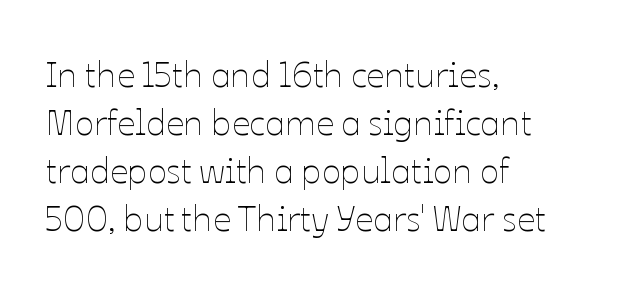
Q: Is the text bold? A: No.
Q: Is the text italic (slanted)? A: No, it is upright.
Q: Is the text underlined? A: No.
Q: How is the paragraph aligned? A: Left-aligned.
Q: Is the spacing between letters normal or unusually wide? A: Normal.
Q: Is the spacing between lines tight, normal or loose? A: Normal.
Q: Width (condensed, normal, or wide)? A: Normal.
Q: Stroke contrast? A: Low.
Q: x-height? A: Medium.
Q: Monospaced? A: No.
